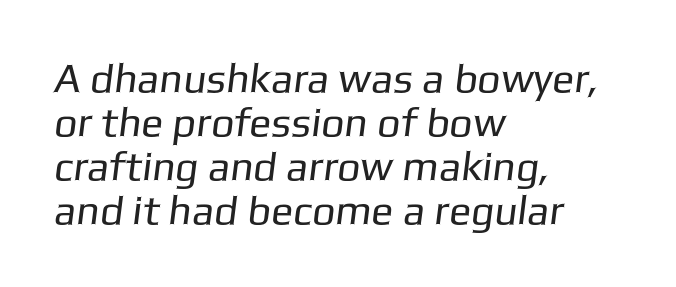
Q: Is the text bold? A: No.
Q: Is the typeface a serif or a sans-serif typeface? A: Sans-serif.
Q: Is the text underlined? A: No.
Q: How is the paragraph aligned? A: Left-aligned.
Q: Is the spacing between letters normal or unusually wide? A: Normal.
Q: Is the spacing between lines tight, normal or loose? A: Tight.
Q: Width (condensed, normal, or wide)? A: Normal.
Q: Stroke contrast? A: Low.
Q: x-height? A: Medium.
Q: Monospaced? A: No.
